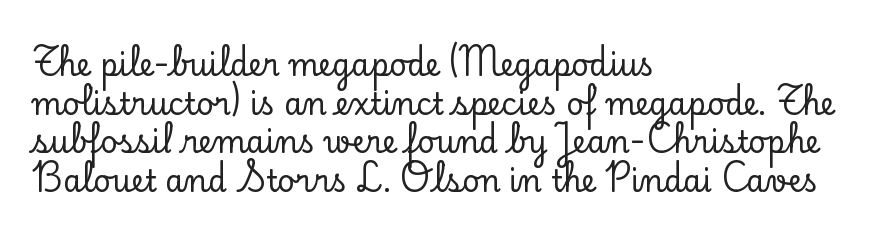
These lines are rendered in a variable-pitch font. Summary of vertical rhythm: regular, with standard interline spacing. Standard letterfit; no display-style spreading of the glyphs. Unmarked baselines from the first word to the last. Observe the serifs anchoring each vertical stroke in this sample.
